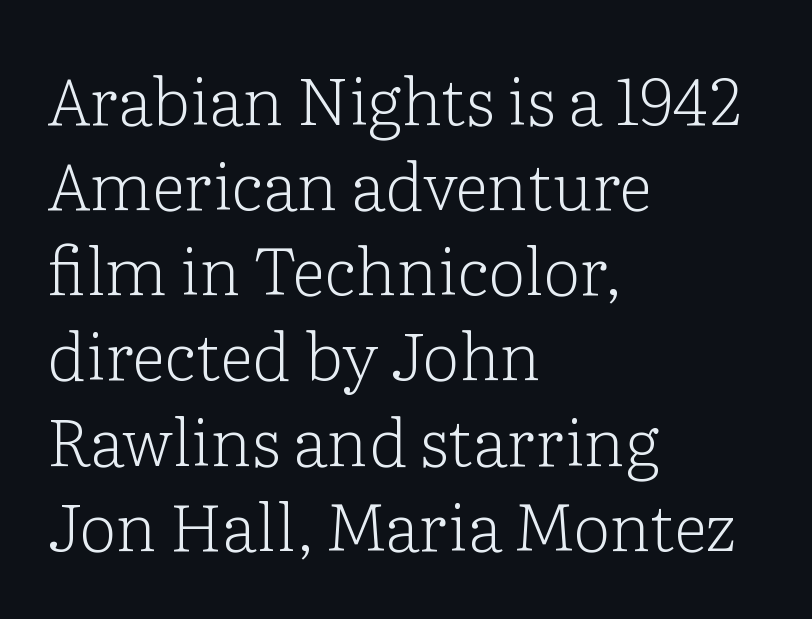
When letters stand straight like this, we call the style roman or upright. Notice how descenders clear the ascenders below comfortably — that's standard leading. Only glyphs here, with clear space below each row. How are the letters spaced? Ordinarily, with no added tracking.
